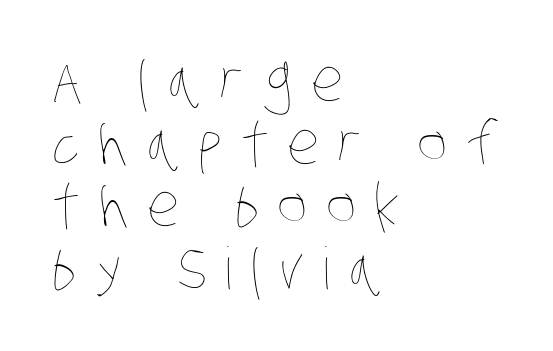
The gaps between neighbouring characters are conspicuously large. The strokes are not fattened; the text isn't bold. The text block is weighted toward the left margin, trailing off unevenly rightward. Plain, unruled lines of type. Notice how descenders almost collide with the ascenders below — that's tight leading.
